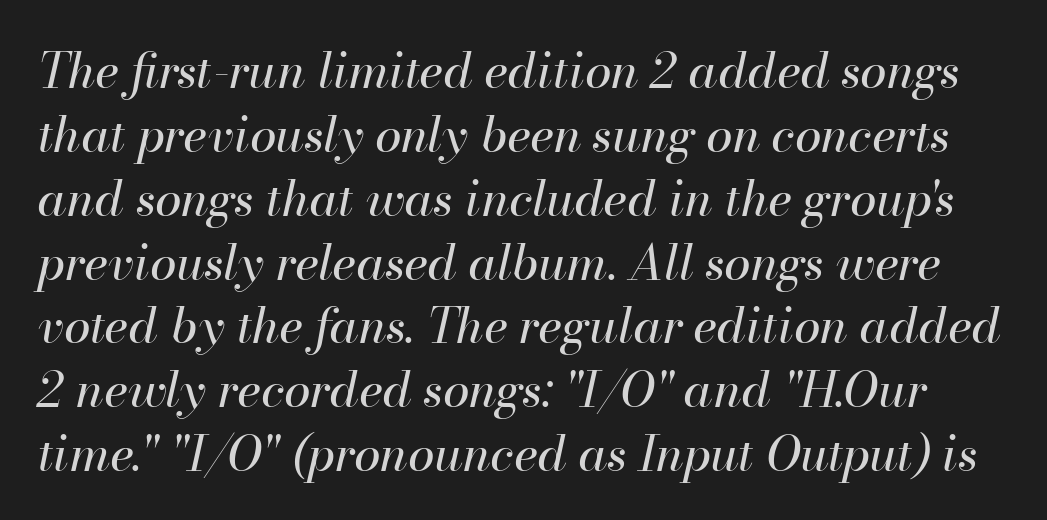
Q: Is the text bold? A: No.
Q: Is the text italic (slanted)? A: Yes, it leans right by about 13 degrees.
Q: Is the text underlined? A: No.
Q: Is the spacing between letters normal or unusually wide? A: Normal.
Q: Is the spacing between lines tight, normal or loose? A: Normal.
Q: Width (condensed, normal, or wide)? A: Normal.
Q: Stroke contrast? A: High.
Q: x-height? A: Small.
Q: Monospaced? A: No.
